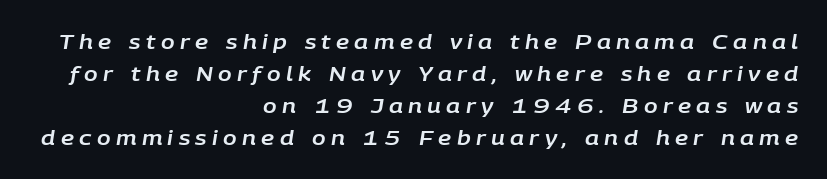
This rendering features lettering with no underline. Caption: multi-line text, flush right, ragged left. If you drew a line through each stem, it would be angled. Compared with typical body copy, the letter spacing here is much looser. Each new line begins a customary step beneath the previous one.
